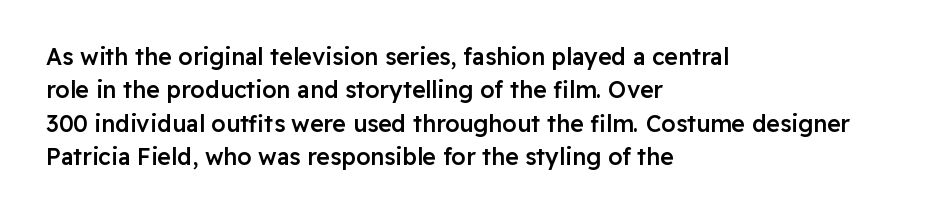
{"italic": "no", "bold": "semi", "underline": "no", "align": "left", "line_spacing": "normal", "line_spacing_ratio": 1.45, "letter_spacing": "normal", "letter_spacing_em": 0.0, "glyph_px": 23}
